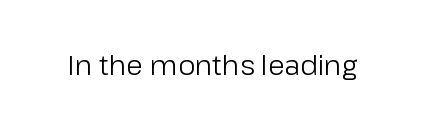
Has an underline been added? It has not. The type is set solid horizontally, with unmodified tracking. The characters are drawn with everyday or finer stroke widths. Every character sits straight up, as roman type does.
